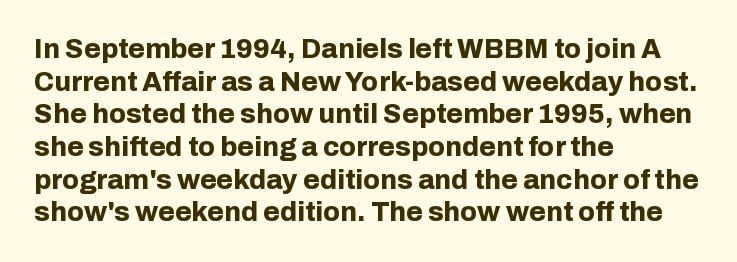
The glyphs are unaccompanied by any horizontal stroke below them. The passage shown is emphatically bold. The lettering holds an erect, upright posture throughout. Here the glyphs are tracked normally, forming tight word shapes.
